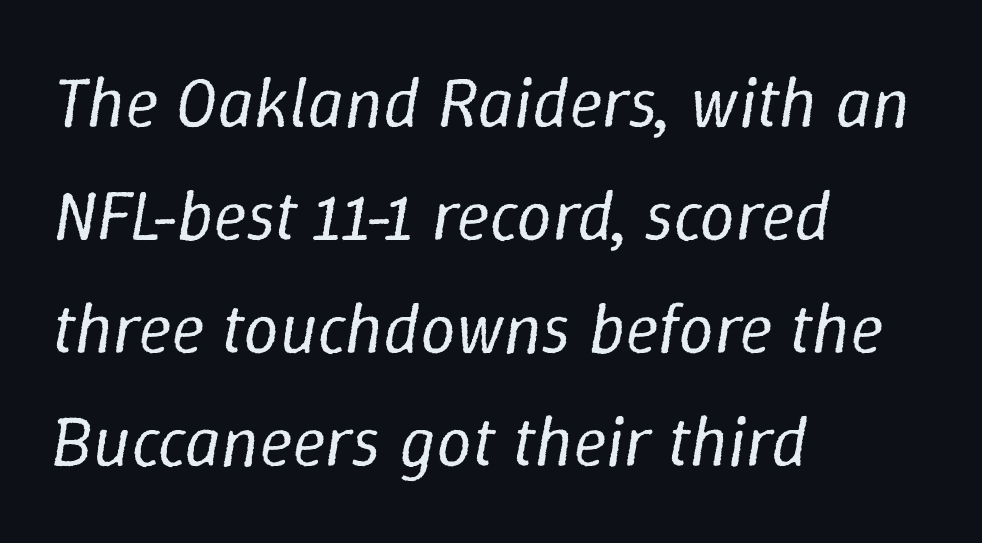
{"italic": "yes", "lean": "right", "slant_degrees": 9, "bold": "no", "weight": "regular", "width": "normal", "stroke_contrast": "low", "x_height": "medium", "monospaced": "no", "underline": "no", "align": "left", "line_spacing": "normal", "line_spacing_ratio": 1.59, "letter_spacing": "normal", "letter_spacing_em": 0.0, "glyph_px": 71}
